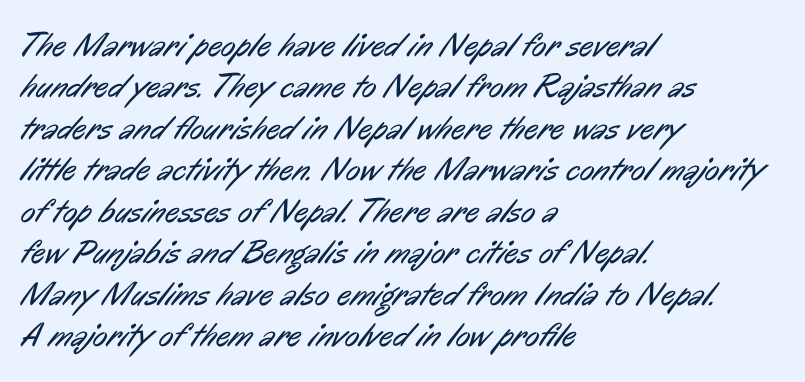
The ragged edge is on the right, which tells us the setting is flush left. The text was rendered using a sans face with plain stroke endings. Nobody touched the tracking dial on this one. Check the space under the baseline: it is left empty.
